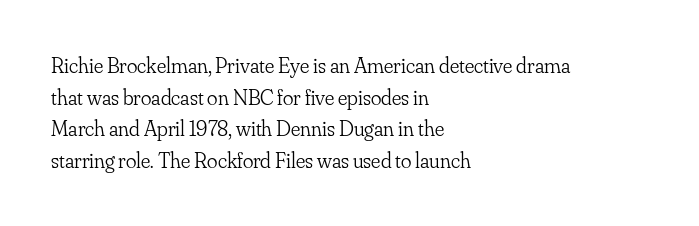
{"italic": "no", "bold": "no", "underline": "no", "align": "left", "line_spacing": "normal", "line_spacing_ratio": 1.44, "letter_spacing": "normal", "letter_spacing_em": 0.0, "glyph_px": 22}
